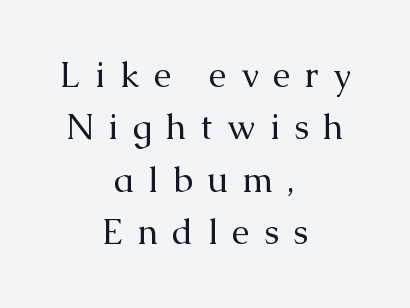
Q: Is the text bold? A: No.
Q: Is the text italic (slanted)? A: No, it is upright.
Q: Is the typeface a serif or a sans-serif typeface? A: Serif.
Q: Is the text underlined? A: No.
Q: How is the paragraph aligned? A: Centered.
Q: Is the spacing between letters normal or unusually wide? A: Unusually wide.
Q: Is the spacing between lines tight, normal or loose? A: Normal.
Q: Width (condensed, normal, or wide)? A: Normal.
Q: Stroke contrast? A: Medium.
Q: x-height? A: Medium.
Q: Monospaced? A: No.
